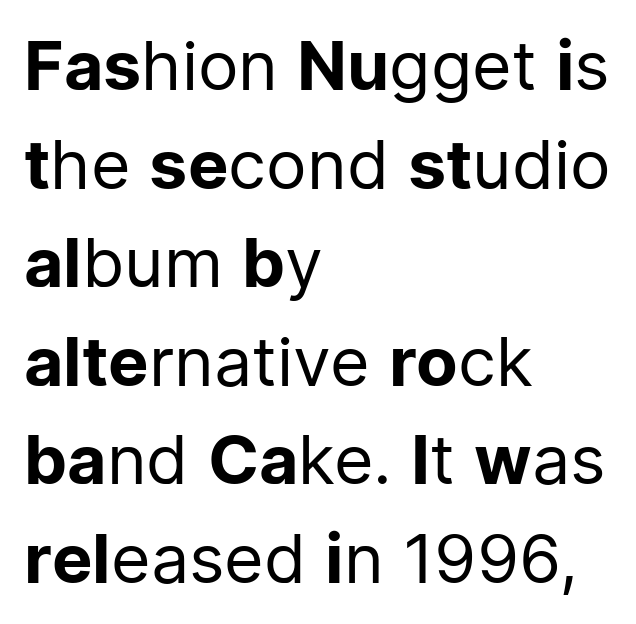
Q: Is the text bold? A: No.
Q: Is the text italic (slanted)? A: No, it is upright.
Q: Is the typeface a serif or a sans-serif typeface? A: Sans-serif.
Q: Is the text underlined? A: No.
Q: How is the paragraph aligned? A: Left-aligned.
Q: Is the spacing between letters normal or unusually wide? A: Normal.
Q: Is the spacing between lines tight, normal or loose? A: Normal.
Q: Width (condensed, normal, or wide)? A: Normal.
Q: Stroke contrast? A: Low.
Q: x-height? A: Medium.
Q: Monospaced? A: No.
